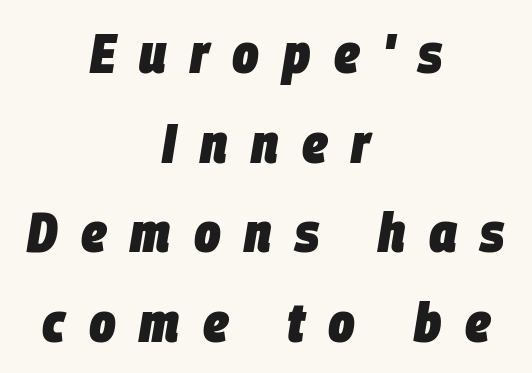
{"italic": "yes", "lean": "right", "slant_degrees": 9, "bold": "yes", "weight": "heavy", "width": "condensed", "stroke_contrast": "low", "x_height": "large", "monospaced": "no", "underline": "no", "align": "center", "line_spacing": "normal", "line_spacing_ratio": 1.6, "letter_spacing": "wide", "letter_spacing_em": 0.42, "glyph_px": 56}
